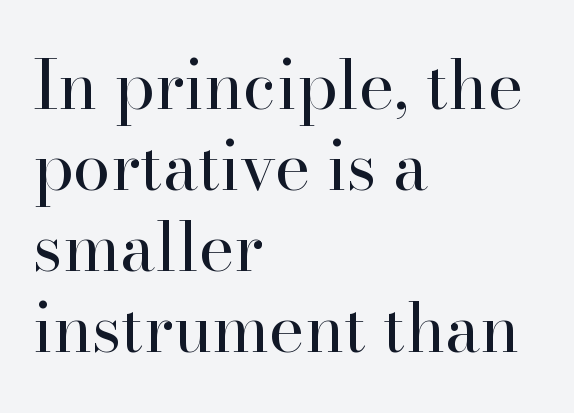
The image shows 67 px regular-weight serif type, upright; set left-aligned, line spacing 1.21x, normal letter spacing, not underlined; high stroke contrast and a small x-height.
